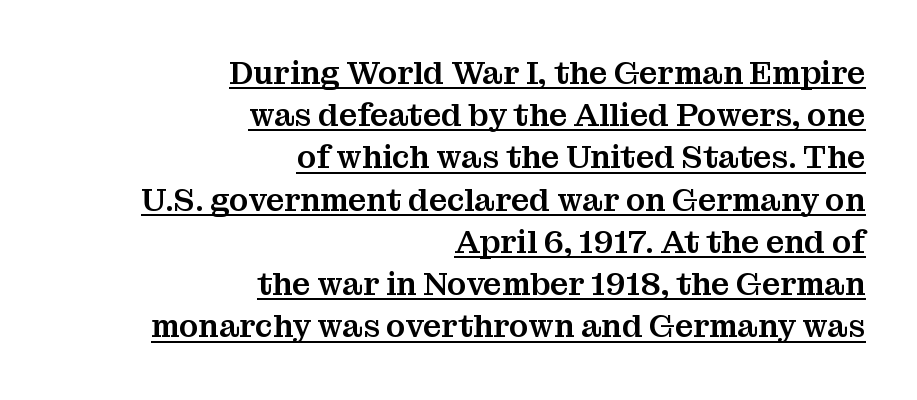
The image shows 32 px serif type, upright; set right-aligned, normal line spacing (1.32x), normal letter spacing, underlined; medium stroke contrast and a medium x-height.
